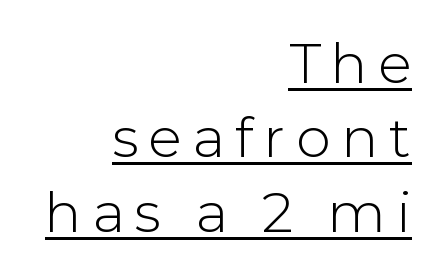
Q: Is the text bold? A: No.
Q: Is the text italic (slanted)? A: No, it is upright.
Q: Is the typeface a serif or a sans-serif typeface? A: Sans-serif.
Q: Is the text underlined? A: Yes.
Q: How is the paragraph aligned? A: Right-aligned.
Q: Width (condensed, normal, or wide)? A: Normal.
Q: x-height? A: Medium.
Q: Monospaced? A: No.
